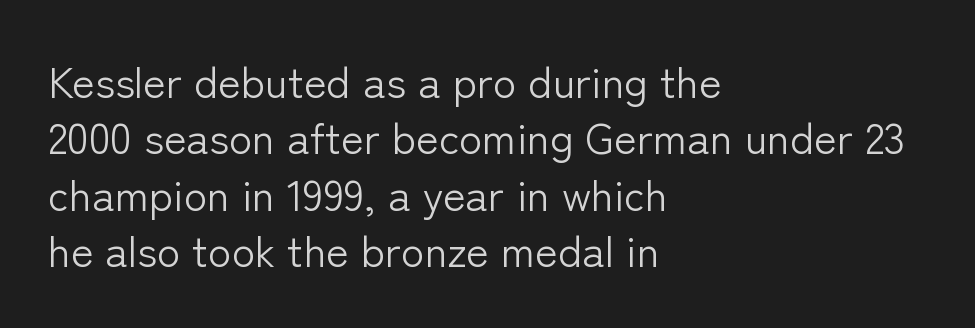
This rendering uses left alignment, leaving the right contour irregular. The letters sit at their default tracking, neither squeezed nor spread. Vertically, the passage feels balanced, rows spaced as you'd expect. Each letter keeps its own natural width here, so spacing adapts to shape. Nothing heavy about these letters — not bold at all.
